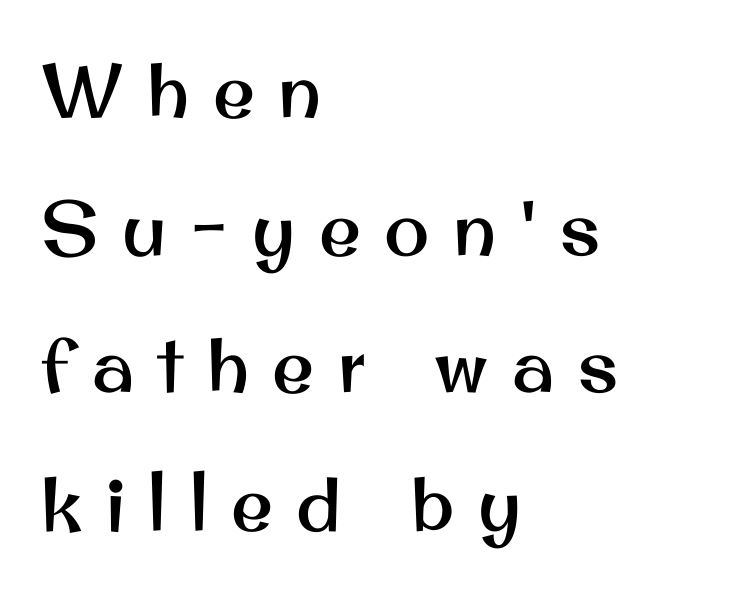
The image shows 76 px sans-serif type, upright; set left-aligned, line spacing 1.81x, unusually wide letter spacing (+0.31 em), not underlined; medium stroke contrast and a small x-height.
